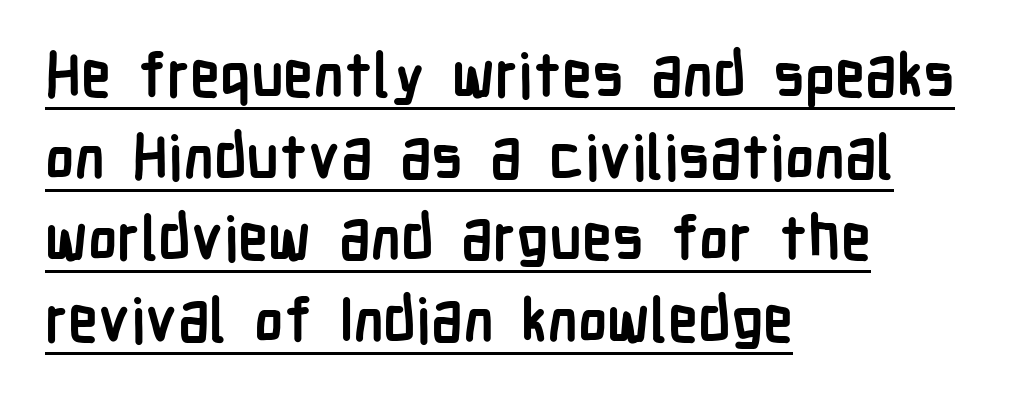
Q: Is the text bold? A: Yes.
Q: Is the text italic (slanted)? A: No, it is upright.
Q: Is the typeface a serif or a sans-serif typeface? A: Sans-serif.
Q: Is the text underlined? A: Yes.
Q: How is the paragraph aligned? A: Left-aligned.
Q: Is the spacing between letters normal or unusually wide? A: Normal.
Q: Is the spacing between lines tight, normal or loose? A: Normal.
Q: Width (condensed, normal, or wide)? A: Condensed.
Q: Stroke contrast? A: Low.
Q: x-height? A: Medium.
Q: Monospaced? A: No.
